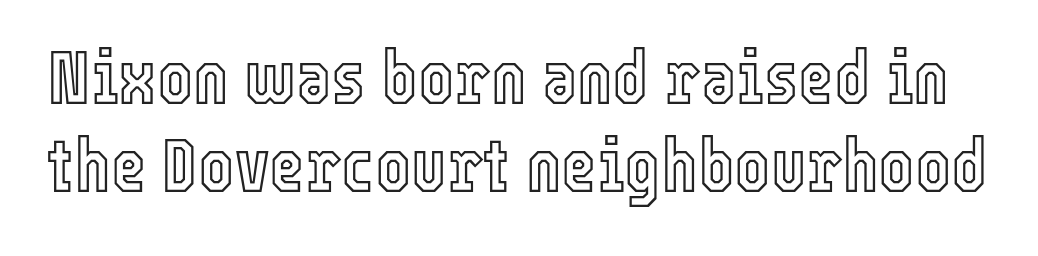
The image shows 76 px condensed type, upright; set line spacing 1.16x, normal letter spacing, not underlined; a medium x-height.
